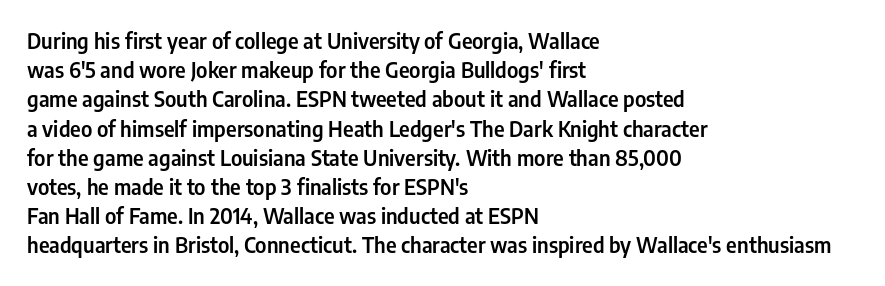
{"italic": "no", "underline": "no", "align": "left", "line_spacing": "normal", "line_spacing_ratio": 1.39, "letter_spacing": "normal", "letter_spacing_em": 0.0, "glyph_px": 21}
